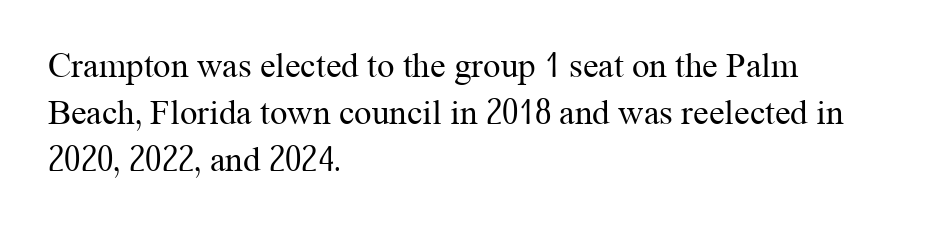
{"serif": "yes", "italic": "no", "bold": "no", "weight": "regular", "width": "normal", "stroke_contrast": "medium", "x_height": "medium", "monospaced": "no", "underline": "no", "align": "left", "line_spacing": "normal", "line_spacing_ratio": 1.35, "letter_spacing": "normal", "letter_spacing_em": 0.0, "glyph_px": 35}
